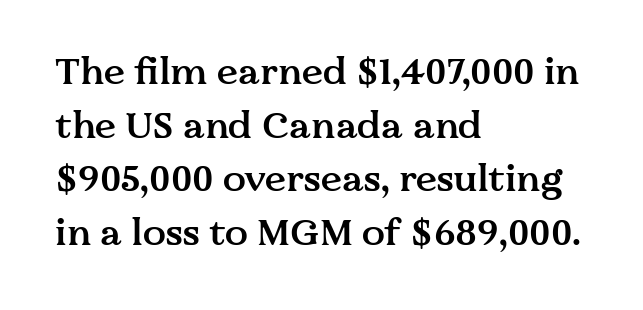
{"serif": "yes", "italic": "no", "bold": "semi", "weight": "semibold", "width": "normal", "stroke_contrast": "medium", "x_height": "medium", "monospaced": "no", "underline": "no", "align": "left", "line_spacing": "normal", "line_spacing_ratio": 1.41, "letter_spacing": "normal", "letter_spacing_em": 0.0, "glyph_px": 38}
